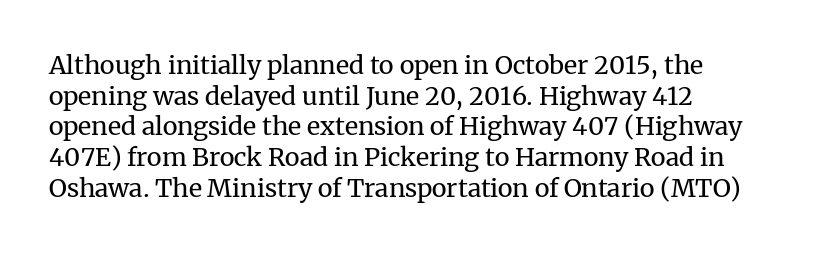
The letters look calm and open, with moderate or lighter stems. Descenders are the only things crossing below the line. Left-aligned paragraph, ragged on the right. Short note: letters normally spaced.
